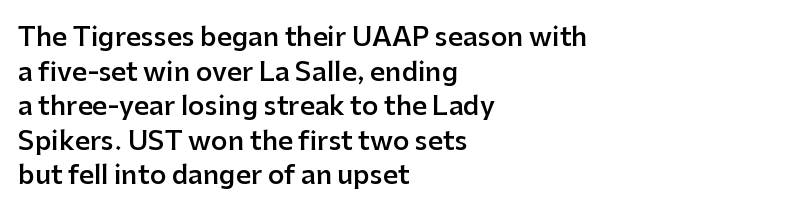
{"italic": "no", "bold": "semi", "underline": "no", "align": "left", "line_spacing": "normal", "line_spacing_ratio": 1.33, "letter_spacing": "normal", "letter_spacing_em": 0.0, "glyph_px": 26}
